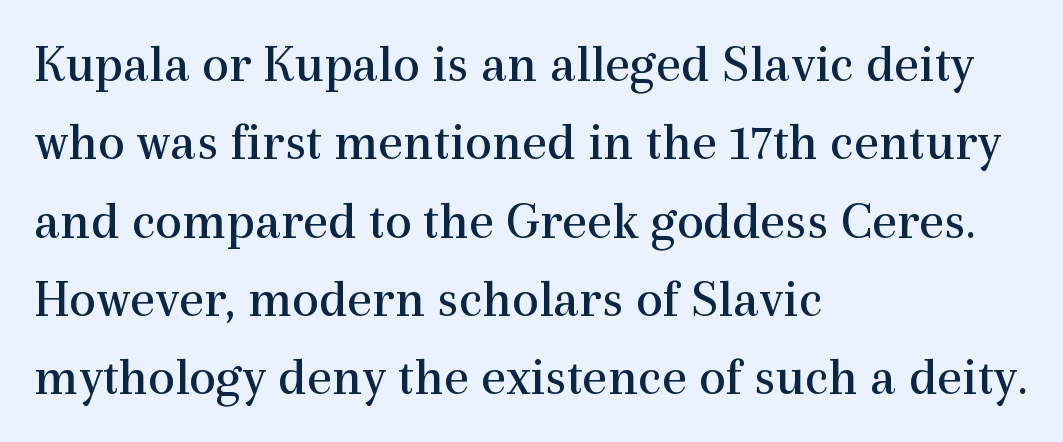
Q: Is the text bold? A: No.
Q: Is the text italic (slanted)? A: No, it is upright.
Q: Is the typeface a serif or a sans-serif typeface? A: Serif.
Q: Is the text underlined? A: No.
Q: How is the paragraph aligned? A: Left-aligned.
Q: Is the spacing between letters normal or unusually wide? A: Normal.
Q: Is the spacing between lines tight, normal or loose? A: Normal.
Q: Width (condensed, normal, or wide)? A: Normal.
Q: x-height? A: Medium.
Q: Monospaced? A: No.
